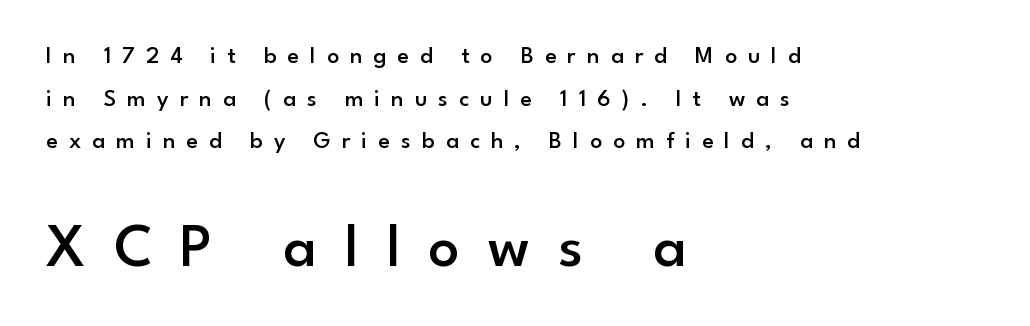
Q: Is the text bold? A: Semi-bold.
Q: Is the text italic (slanted)? A: No, it is upright.
Q: Is the typeface a serif or a sans-serif typeface? A: Sans-serif.
Q: Is the text underlined? A: No.
Q: How is the paragraph aligned? A: Left-aligned.
Q: Is the spacing between letters normal or unusually wide? A: Unusually wide.
Q: Which block of text is set in a larger size, the first (top) or the second (bottom)? A: The second (bottom) one.
Q: Width (condensed, normal, or wide)? A: Normal.
Q: Stroke contrast? A: Low.
Q: x-height? A: Small.
Q: Monospaced? A: No.
